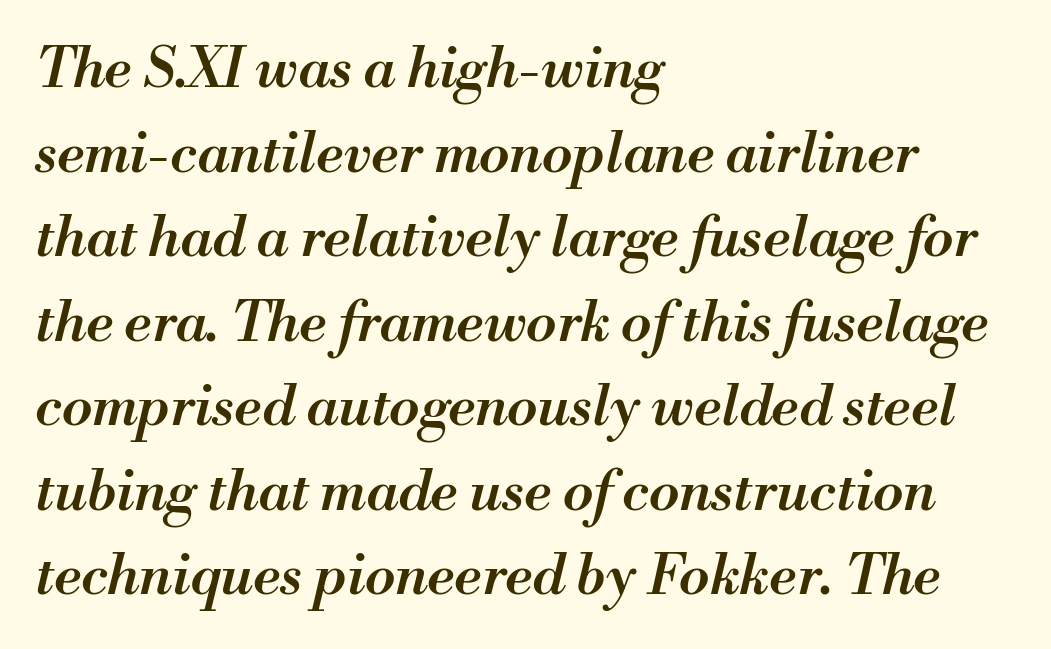
{"italic": "yes", "lean": "right", "slant_degrees": 13, "bold": "semi", "weight": "semibold", "width": "normal", "stroke_contrast": "medium", "x_height": "small", "monospaced": "no", "underline": "no", "align": "left", "line_spacing": "normal", "line_spacing_ratio": 1.51, "letter_spacing": "normal", "letter_spacing_em": 0.0, "glyph_px": 56}
